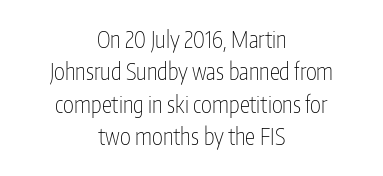
The strokes are not fattened; the text isn't bold. Every row of glyphs is offset so its center matches the block's center. A bare baseline throughout the passage. Inter-character spacing is left at the font's built-in metrics.
